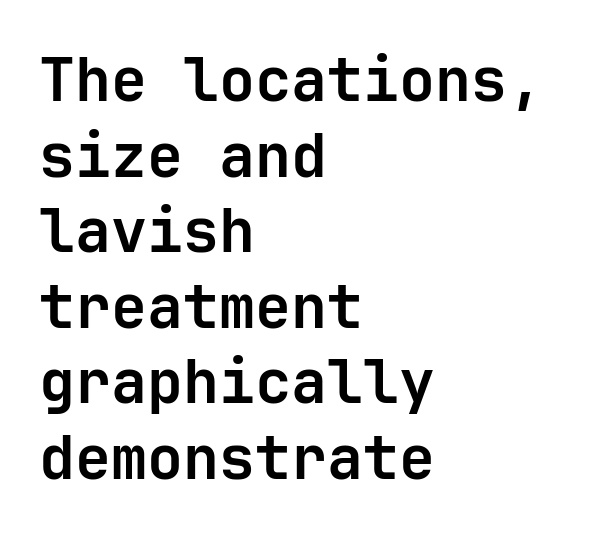
The designer left line spacing at the default. The zone under the glyphs is completely vacant. Caption: multi-line text, flush left, ragged right. The designer went with a sans here, leaving each stem footless.
